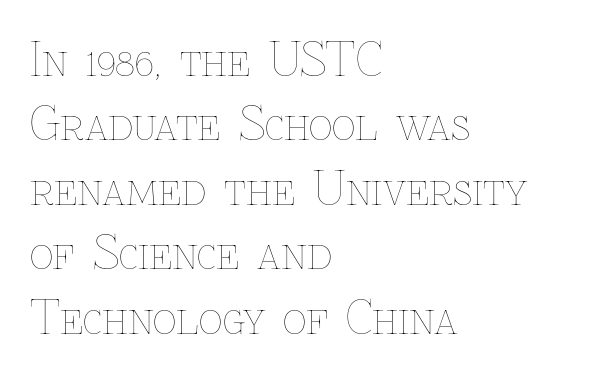
The image shows 46 px thin type, upright; set left-aligned, normal line spacing (1.4x), normal letter spacing, not underlined; low stroke contrast and a medium x-height.
